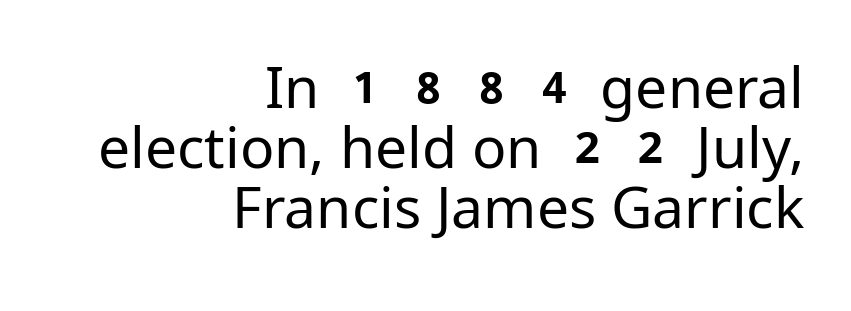
Q: Is the text bold? A: No.
Q: Is the text italic (slanted)? A: No, it is upright.
Q: Is the typeface a serif or a sans-serif typeface? A: Sans-serif.
Q: Is the text underlined? A: No.
Q: How is the paragraph aligned? A: Right-aligned.
Q: Is the spacing between letters normal or unusually wide? A: Normal.
Q: Is the spacing between lines tight, normal or loose? A: Tight.
Q: Width (condensed, normal, or wide)? A: Normal.
Q: Stroke contrast? A: Low.
Q: x-height? A: Medium.
Q: Monospaced? A: No.
